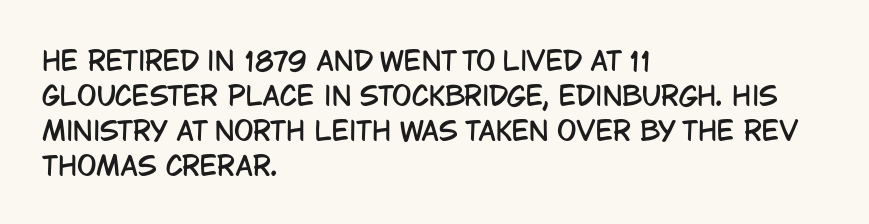
The image shows 26 px text type, upright; set left-aligned, normal line spacing (1.34x), normal letter spacing, not underlined.
